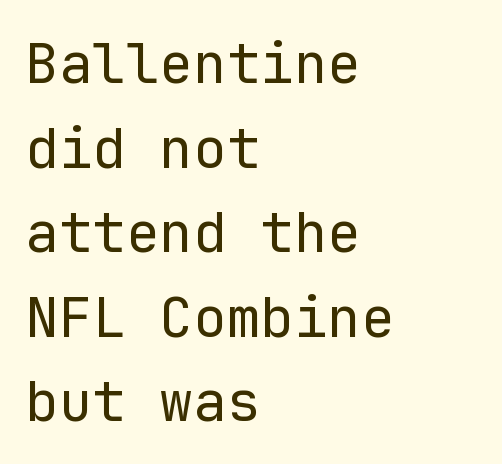
The image shows 56 px regular-weight sans-serif type, upright, monospaced; set left-aligned, normal line spacing (1.51x), normal letter spacing, not underlined; low stroke contrast and a medium x-height.
